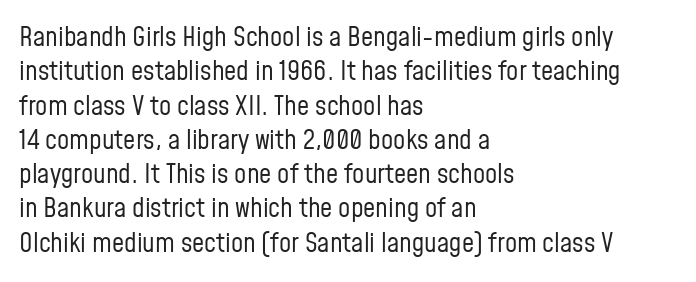
Q: Is the text bold? A: No.
Q: Is the text italic (slanted)? A: No, it is upright.
Q: Is the text underlined? A: No.
Q: How is the paragraph aligned? A: Left-aligned.
Q: Is the spacing between letters normal or unusually wide? A: Normal.
Q: Is the spacing between lines tight, normal or loose? A: Normal.
